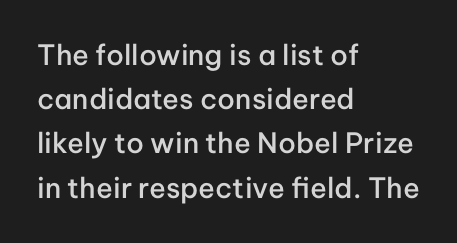
The gap between lines stays unmarked. The lines sit at an ordinary, default distance from one another. The letters stand straight up with perfectly vertical stems. Weight: semibold (demi). Does the type have serifs? No, each stem ends abruptly. Note the varied advance widths — an 'i' is clearly narrower than an 'm'.
